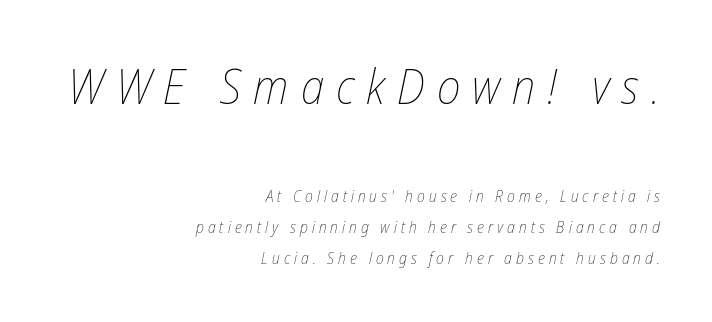
{"italic": "yes", "lean": "right", "slant_degrees": 12, "bold": "no", "weight": "thin", "width": "condensed", "stroke_contrast": "low", "x_height": "medium", "monospaced": "no", "underline": "no", "align": "right", "line_spacing": "loose", "line_spacing_ratio": 1.95, "letter_spacing": "wide", "letter_spacing_em": 0.25, "larger_block": "first", "size_ratio": 3.0, "glyph_px": 48}
